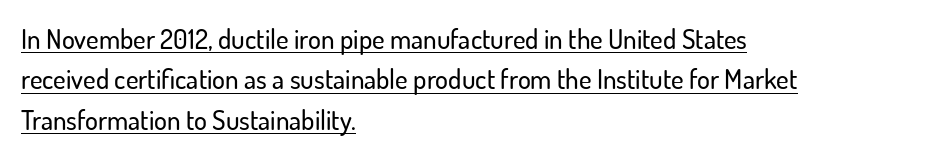
The image shows 27 px text type, upright; set left-aligned, normal line spacing (1.5x), normal letter spacing, underlined.
